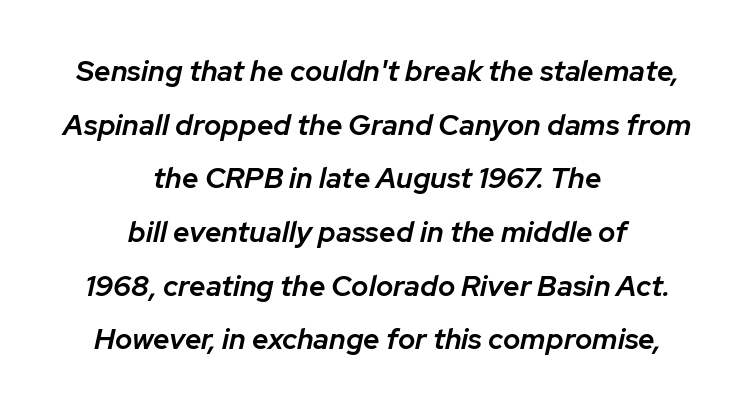
{"italic": "yes", "lean": "right", "slant_degrees": 12, "bold": "semi", "weight": "semibold", "width": "normal", "stroke_contrast": "low", "x_height": "medium", "monospaced": "no", "underline": "no", "align": "center", "line_spacing_ratio": 1.85, "letter_spacing": "normal", "letter_spacing_em": 0.0, "glyph_px": 29}
